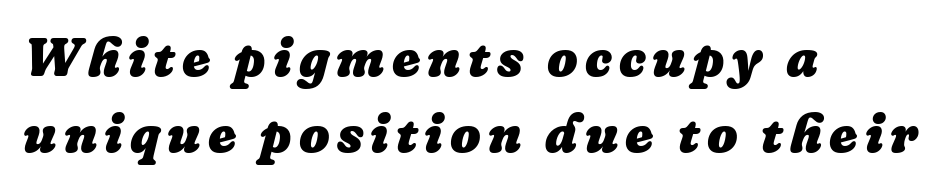
Descender tails drop into unmarked territory. Tall strokes in this sample are angled rather than plumb. Notice how the passage keeps a crisp vertical edge on the left only. Plenty of ink on the page — the face is bold.
